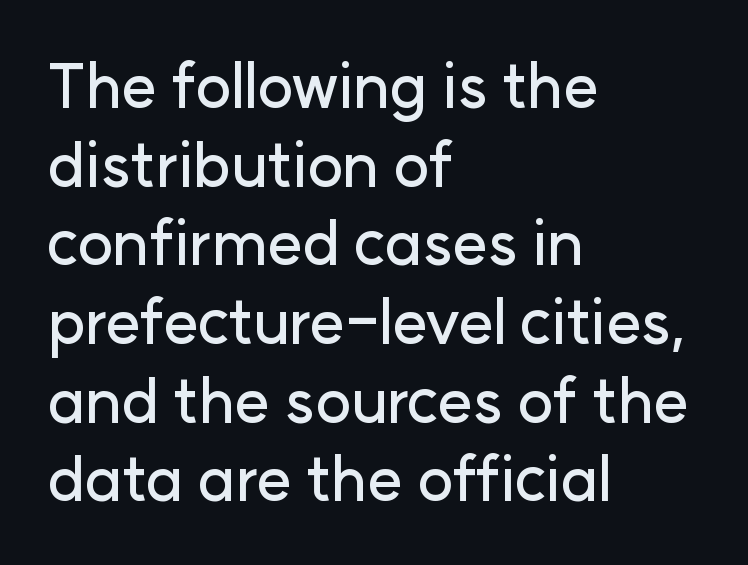
The image shows 61 px sans-serif type, upright; set left-aligned, normal line spacing (1.29x), normal letter spacing, not underlined; low stroke contrast and a medium x-height.
